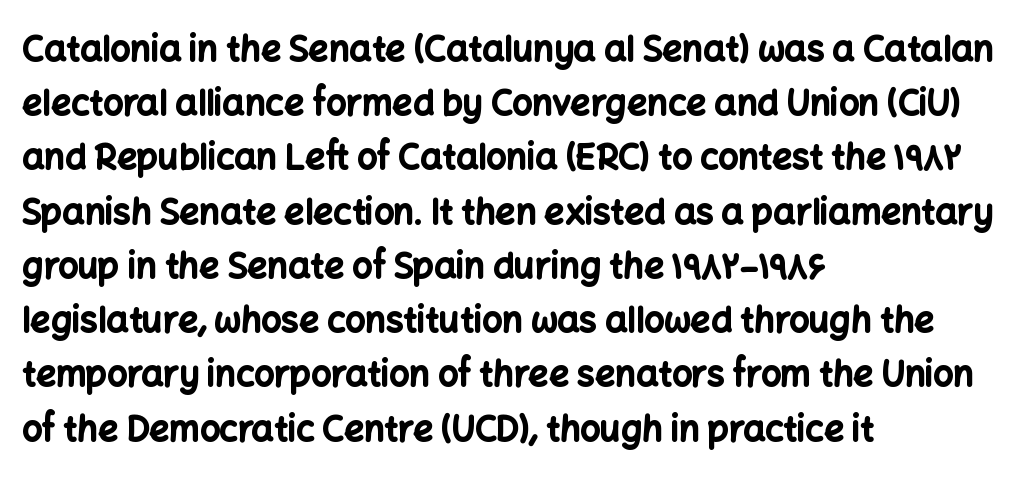
A typesetter would label this face a sans. Is the block centered? No — it sits flush against the left margin. Typographic density is high because the face is bold. Is the letter spacing exaggerated? No — it looks like the ordinary default. Lines of text with bare space underneath. You could not count columns in this text — the font is proportionally spaced.
